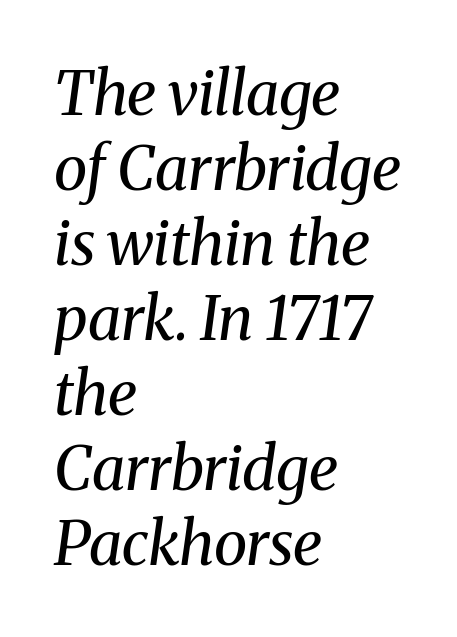
The image shows 61 px regular-weight serif type, italic (leaning right); set left-aligned, line spacing 1.23x, normal letter spacing, not underlined; medium stroke contrast and a medium x-height.
